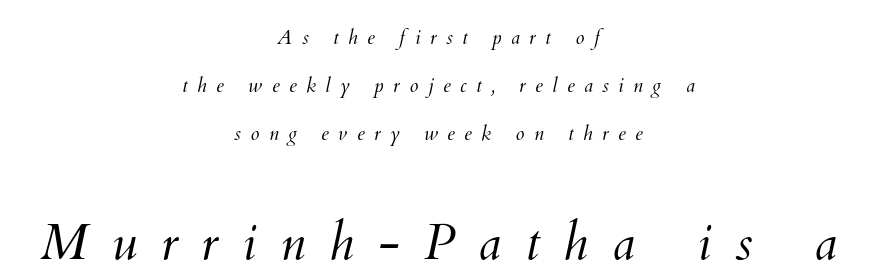
Q: Is the text bold? A: No.
Q: Is the text underlined? A: No.
Q: How is the paragraph aligned? A: Centered.
Q: Is the spacing between letters normal or unusually wide? A: Unusually wide.
Q: Is the spacing between lines tight, normal or loose? A: Loose.
Q: Which block of text is set in a larger size, the first (top) or the second (bottom)? A: The second (bottom) one.
Q: Width (condensed, normal, or wide)? A: Normal.
Q: Stroke contrast? A: Medium.
Q: x-height? A: Small.
Q: Monospaced? A: No.
